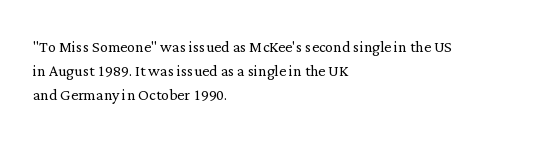
{"italic": "no", "bold": "no", "underline": "no", "align": "left", "line_spacing_ratio": 1.21, "letter_spacing": "normal", "letter_spacing_em": 0.0, "glyph_px": 20}
